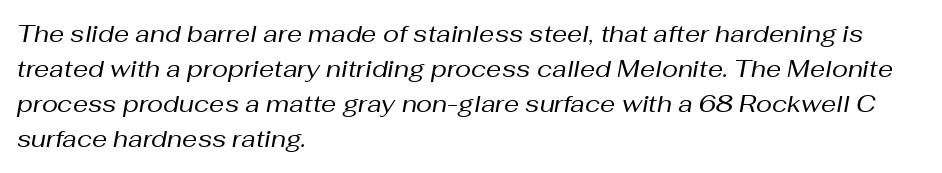
Q: Is the text bold? A: No.
Q: Is the text italic (slanted)? A: Yes, it leans right by about 10 degrees.
Q: Is the text underlined? A: No.
Q: How is the paragraph aligned? A: Left-aligned.
Q: Is the spacing between letters normal or unusually wide? A: Normal.
Q: Is the spacing between lines tight, normal or loose? A: Normal.
